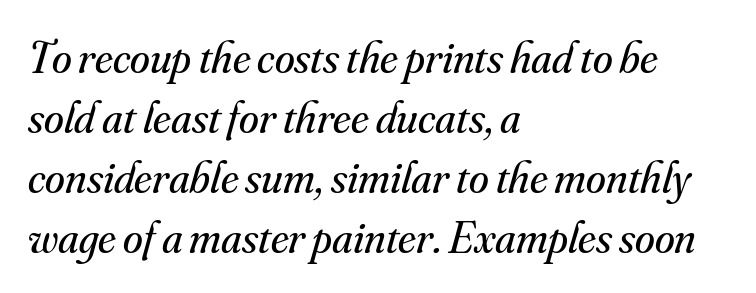
Q: Is the text bold? A: No.
Q: Is the text italic (slanted)? A: Yes, it leans right by about 16 degrees.
Q: Is the typeface a serif or a sans-serif typeface? A: Serif.
Q: Is the text underlined? A: No.
Q: How is the paragraph aligned? A: Left-aligned.
Q: Is the spacing between letters normal or unusually wide? A: Normal.
Q: Is the spacing between lines tight, normal or loose? A: Normal.
Q: Width (condensed, normal, or wide)? A: Normal.
Q: Stroke contrast? A: Medium.
Q: x-height? A: Small.
Q: Monospaced? A: No.
